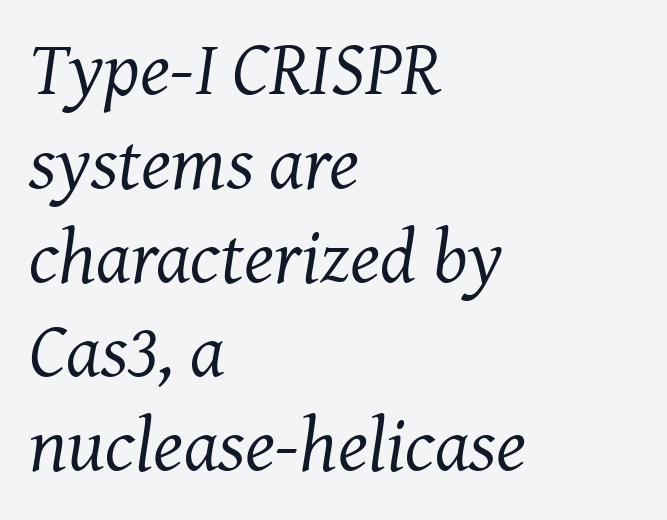
Q: Is the text bold? A: No.
Q: Is the text italic (slanted)? A: Yes, it leans right by about 7 degrees.
Q: Is the typeface a serif or a sans-serif typeface? A: Serif.
Q: Is the text underlined? A: No.
Q: How is the paragraph aligned? A: Left-aligned.
Q: Is the spacing between letters normal or unusually wide? A: Normal.
Q: Width (condensed, normal, or wide)? A: Normal.
Q: Stroke contrast? A: Medium.
Q: x-height? A: Medium.
Q: Monospaced? A: No.
